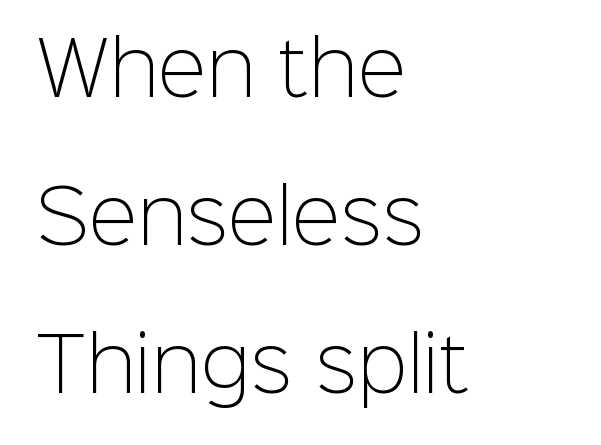
Nothing sits at the stroke ends, so this counts as sans-serif. The letterforms sit at book weight or below. Spacing verdict: proportional, widths tailored to each character. Leading: increased.
